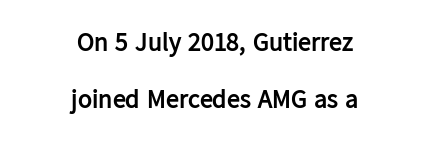
Does the lettering tilt? It doesn't — this is upright. In terms of leading, this rendering errs on the spacious side. Typographic density is high because the face is bold. Quick note: underline off. The paragraph shown floats in the horizontal middle.
